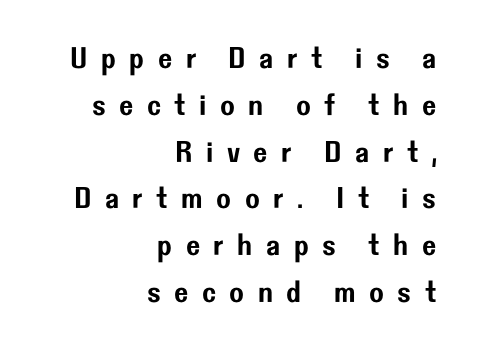
This rendering employs a face without finishing strokes, i.e., a sans-serif. The baseline area is clear. How are the letters spaced? Widely, with obvious added tracking. Do the characters align in a grid? No, the font is proportional. The passage shown stacks its lines at a standard gap.
